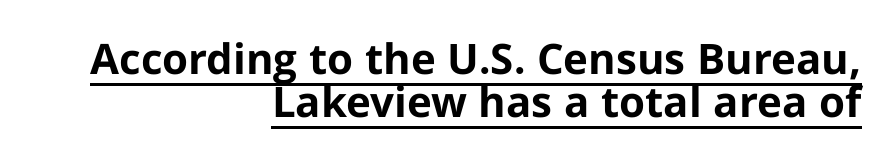
The image shows 42 px bold sans-serif type, upright; set right-aligned, tight line spacing (1.02x), normal letter spacing, underlined; low stroke contrast and a medium x-height.
